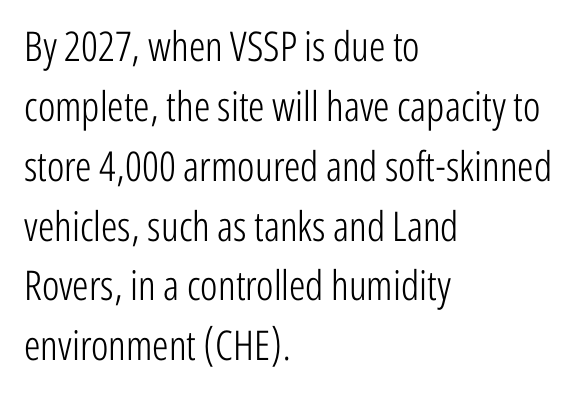
Each new line begins a customary step beneath the previous one. The line texture is even and compact thanks to regular tracking. Note the varied advance widths — an 'i' is clearly narrower than an 'm'. Short and long lines alike share a common starting point at left. To sum up the face: it is a sans, with no serifs.
